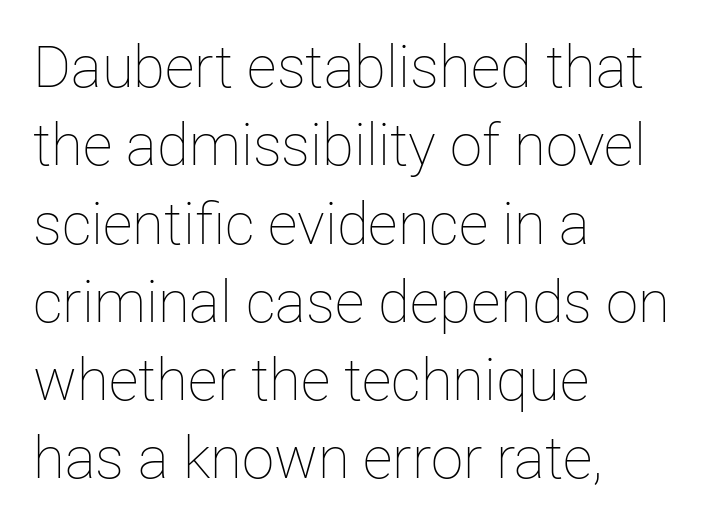
The space directly below the letters is spotless. The axis of the letterforms is exactly vertical. Varying glyph widths throughout — classic text-font behaviour. The tracking reads as untouched default to a designer's eye. The typesetting does not lean heavy: it is not bold.
